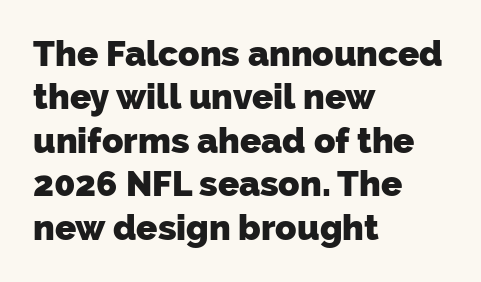
{"serif": "no", "bold": "yes", "weight": "heavy", "width": "normal", "stroke_contrast": "low", "x_height": "medium", "monospaced": "no", "underline": "no", "align": "left", "line_spacing_ratio": 1.24, "letter_spacing": "normal", "letter_spacing_em": 0.0, "glyph_px": 35}
